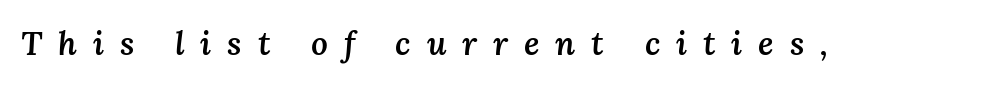
{"italic": "yes", "lean": "right", "slant_degrees": 3, "bold": "semi", "weight": "semibold", "width": "normal", "stroke_contrast": "medium", "x_height": "medium", "monospaced": "no", "underline": "no", "letter_spacing": "wide", "letter_spacing_em": 0.48, "glyph_px": 33}
